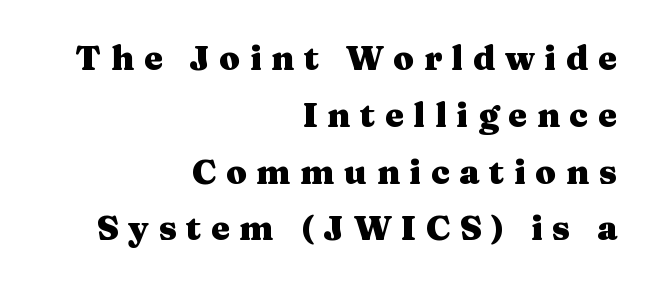
{"serif": "yes", "italic": "no", "bold": "yes", "weight": "heavy", "width": "wide", "stroke_contrast": "medium", "x_height": "medium", "monospaced": "no", "underline": "no", "align": "right", "line_spacing": "normal", "line_spacing_ratio": 1.67, "letter_spacing": "wide", "letter_spacing_em": 0.28, "glyph_px": 34}
